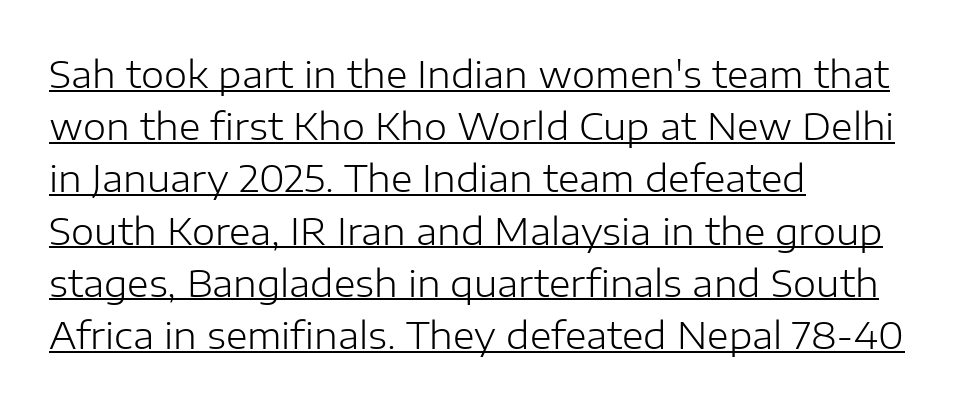
The image shows 37 px light sans-serif type, upright; set left-aligned, normal line spacing (1.41x), normal letter spacing, underlined; low stroke contrast and a medium x-height.
